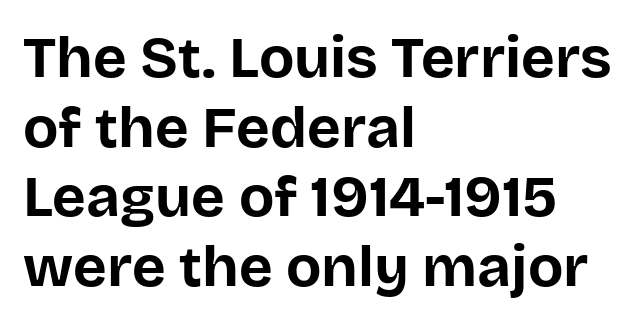
The horizontal fit of the characters is conventional and even. The text was rendered using a sans face with plain stroke endings. This sample has the flowing, uneven cadence of proportional lettering. Weight check: bold — yes, fully.
